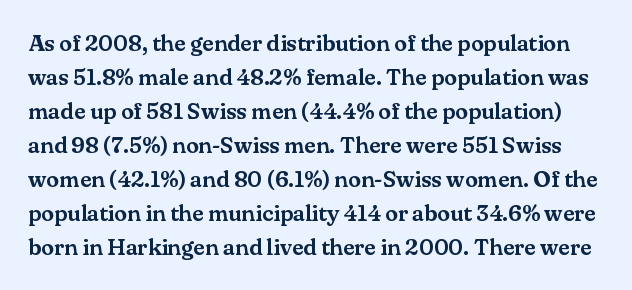
{"italic": "no", "underline": "no", "line_spacing": "normal", "line_spacing_ratio": 1.48, "letter_spacing": "normal", "letter_spacing_em": 0.0, "glyph_px": 23}
